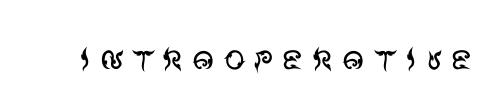
The image shows 43 px regular-weight sans-serif type, upright; set not underlined; medium stroke contrast and a large x-height.
